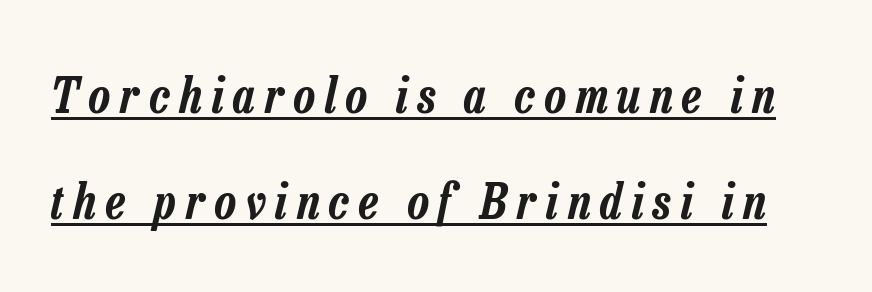
The image shows 49 px condensed type, italic (leaning right); set loose line spacing (2.17x), unusually wide letter spacing (+0.2 em), underlined; low stroke contrast and a medium x-height.
